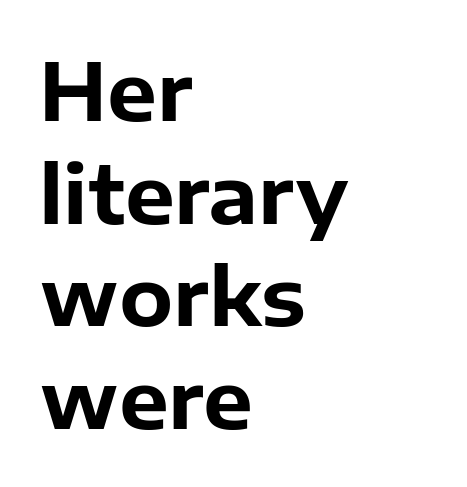
The image shows 79 px bold sans-serif type, upright; set left-aligned, normal line spacing (1.3x), normal letter spacing, not underlined; low stroke contrast and a medium x-height.
